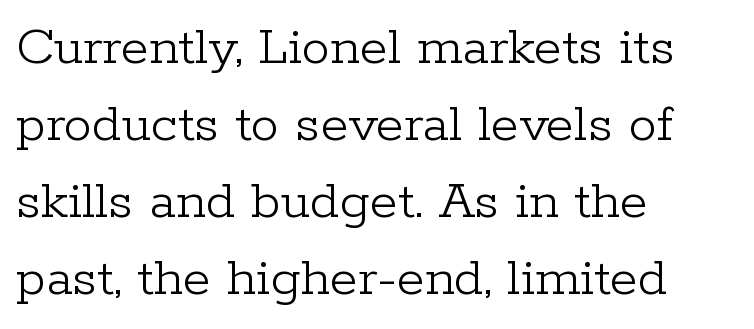
The letters stand straight up with perfectly vertical stems. I'd call this a serif setting — the letters wear small feet. Line starts are locked; line ends wander. Type without underlining.
